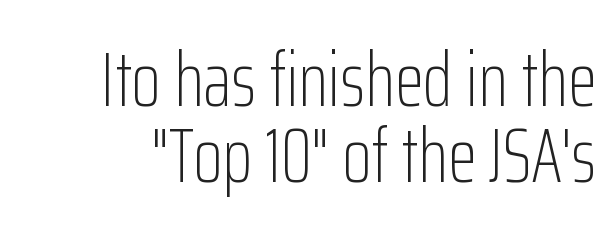
{"serif": "no", "italic": "no", "bold": "no", "weight": "light", "width": "condensed", "stroke_contrast": "low", "x_height": "medium", "monospaced": "no", "underline": "no", "line_spacing": "tight", "line_spacing_ratio": 1.0, "letter_spacing": "normal", "letter_spacing_em": 0.0, "glyph_px": 76}
